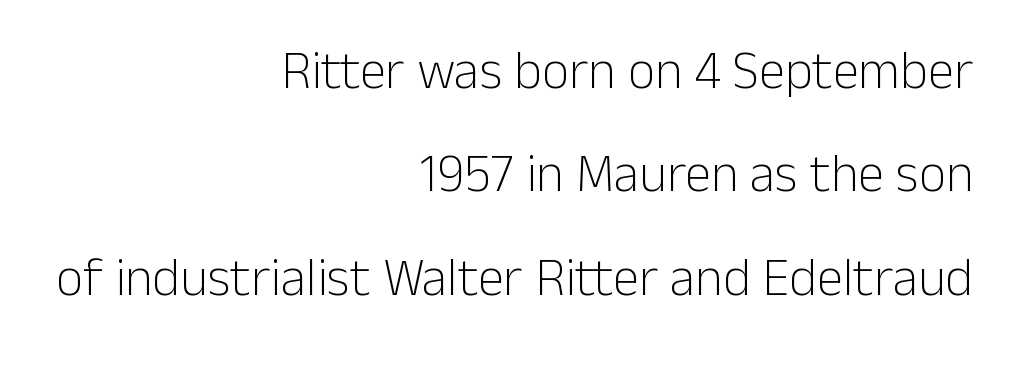
The image shows 53 px light sans-serif type, upright; set right-aligned, loose line spacing (1.95x), normal letter spacing, not underlined; low stroke contrast and a medium x-height.
